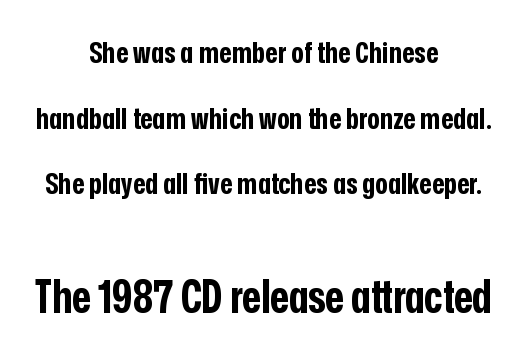
{"serif": "no", "italic": "no", "bold": "yes", "weight": "bold", "width": "condensed", "stroke_contrast": "low", "x_height": "medium", "monospaced": "no", "underline": "no", "align": "center", "line_spacing": "loose", "line_spacing_ratio": 2.19, "letter_spacing": "normal", "letter_spacing_em": 0.0, "larger_block": "second", "size_ratio": 1.5, "glyph_px": 45}
